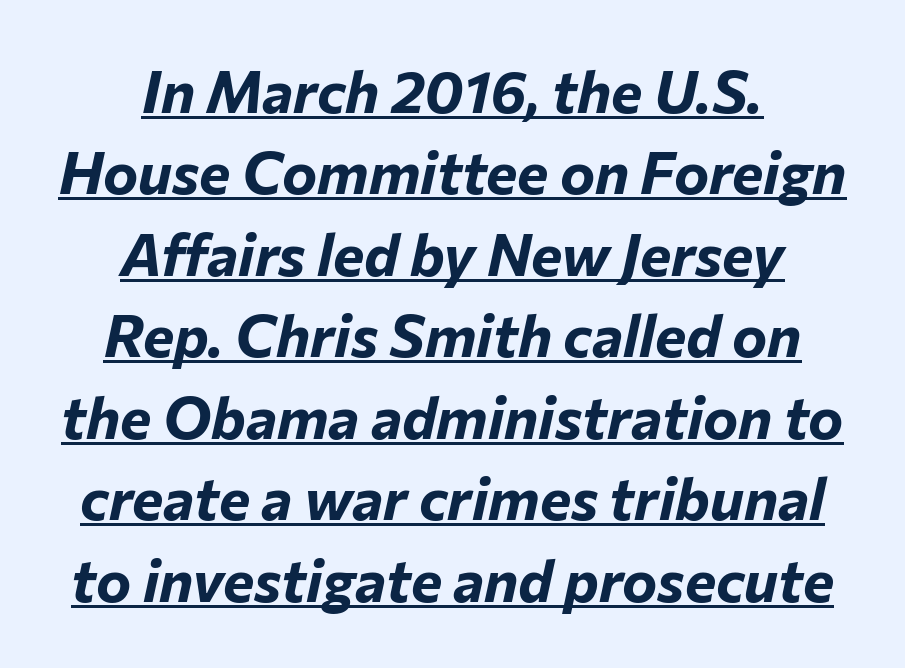
Q: Is the text bold? A: Yes.
Q: Is the text italic (slanted)? A: Yes, it leans right by about 12 degrees.
Q: Is the text underlined? A: Yes.
Q: How is the paragraph aligned? A: Centered.
Q: Is the spacing between letters normal or unusually wide? A: Normal.
Q: Is the spacing between lines tight, normal or loose? A: Normal.
Q: Width (condensed, normal, or wide)? A: Normal.
Q: Stroke contrast? A: Low.
Q: x-height? A: Medium.
Q: Monospaced? A: No.
